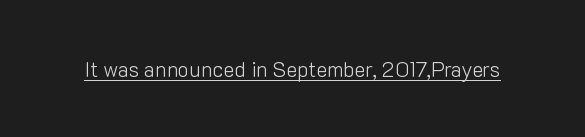
Q: Is the text bold? A: No.
Q: Is the text italic (slanted)? A: No, it is upright.
Q: Is the text underlined? A: Yes.
Q: Is the spacing between letters normal or unusually wide? A: Normal.
